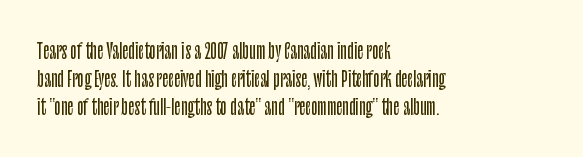
Q: Is the text italic (slanted)? A: No, it is upright.
Q: Is the text underlined? A: No.
Q: How is the paragraph aligned? A: Left-aligned.
Q: Is the spacing between letters normal or unusually wide? A: Normal.
Q: Is the spacing between lines tight, normal or loose? A: Normal.
